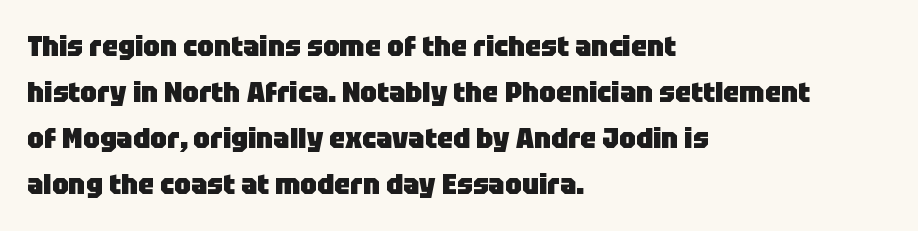
Q: Is the text bold? A: Yes.
Q: Is the text italic (slanted)? A: No, it is upright.
Q: Is the typeface a serif or a sans-serif typeface? A: Sans-serif.
Q: Is the text underlined? A: No.
Q: How is the paragraph aligned? A: Left-aligned.
Q: Is the spacing between letters normal or unusually wide? A: Normal.
Q: Is the spacing between lines tight, normal or loose? A: Normal.
Q: Width (condensed, normal, or wide)? A: Normal.
Q: Stroke contrast? A: Low.
Q: x-height? A: Large.
Q: Monospaced? A: No.
